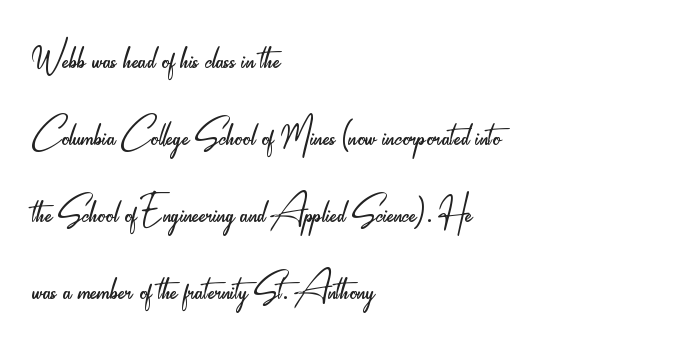
The image shows 49 px light, condensed sans-serif type; set left-aligned, normal line spacing (1.57x), normal letter spacing, not underlined; low stroke contrast and a small x-height.
